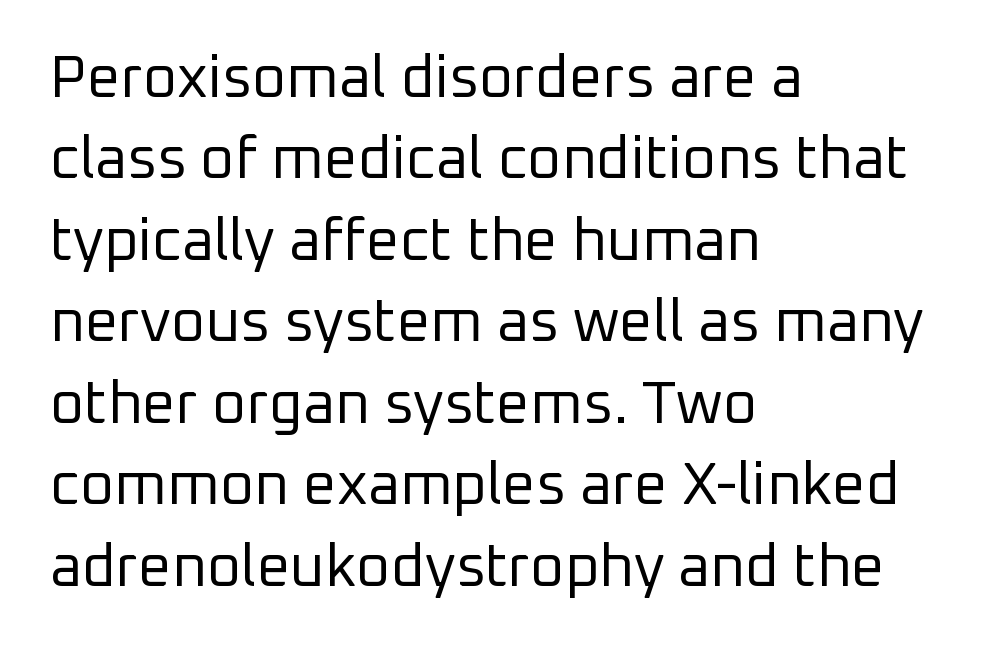
Q: Is the text bold? A: No.
Q: Is the text italic (slanted)? A: No, it is upright.
Q: Is the typeface a serif or a sans-serif typeface? A: Sans-serif.
Q: Is the text underlined? A: No.
Q: How is the paragraph aligned? A: Left-aligned.
Q: Is the spacing between letters normal or unusually wide? A: Normal.
Q: Is the spacing between lines tight, normal or loose? A: Normal.
Q: Width (condensed, normal, or wide)? A: Normal.
Q: Stroke contrast? A: Low.
Q: x-height? A: Medium.
Q: Monospaced? A: No.
